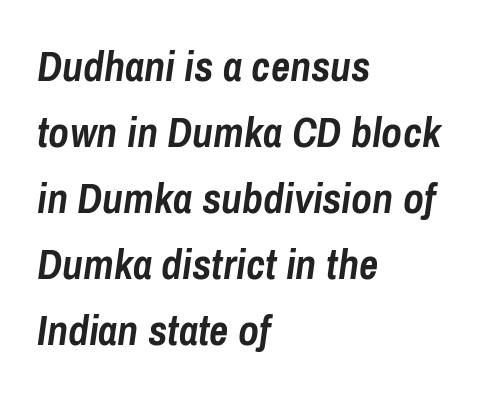
The image shows 42 px semibold, condensed type, italic (leaning right); set left-aligned, normal line spacing (1.57x), normal letter spacing, not underlined; low stroke contrast and a medium x-height.
